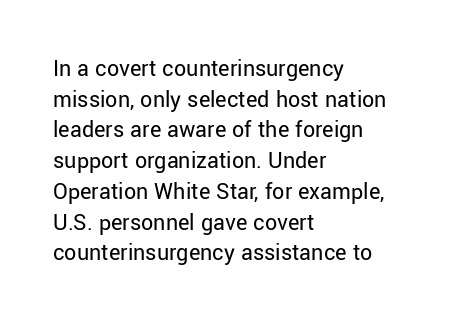
{"italic": "no", "bold": "no", "underline": "no", "align": "left", "line_spacing": "normal", "line_spacing_ratio": 1.28, "letter_spacing": "normal", "letter_spacing_em": 0.0, "glyph_px": 24}
